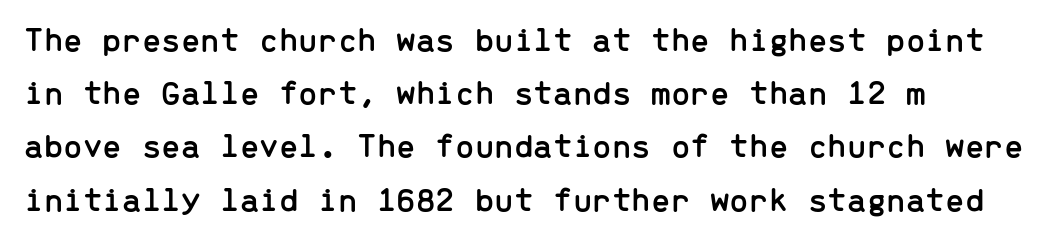
Every character here occupies the same horizontal width, giving the sample a typewriter-like rhythm. Serif or sans? Sans — the stroke terminals are bare. Honestly, there is no underline to notice here at all. Does the leading feel generous? No, just average. Alignment: flush left. Posture: straight, roman, zero tilt.
